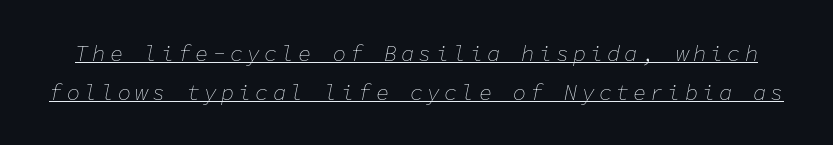
The glyphs are accompanied by a horizontal stroke just below them. Slanted lettering throughout. Vertical stems look standard width or narrower in stroke.
